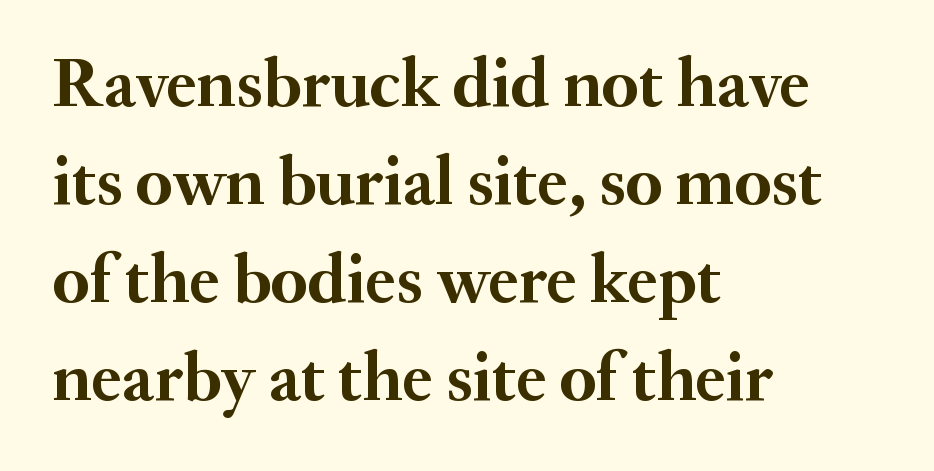
The image shows 70 px semibold serif type, upright; set left-aligned, normal line spacing (1.4x), normal letter spacing, not underlined; medium stroke contrast and a small x-height.
